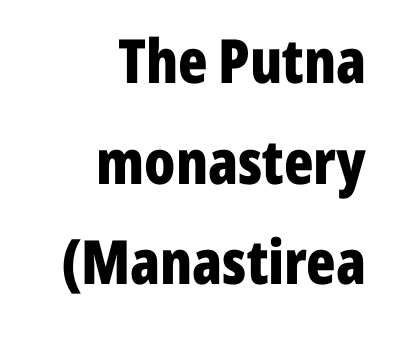
The image shows 61 px bold, condensed sans-serif type, upright; set right-aligned, normal line spacing (1.65x), normal letter spacing, not underlined; low stroke contrast and a medium x-height.
